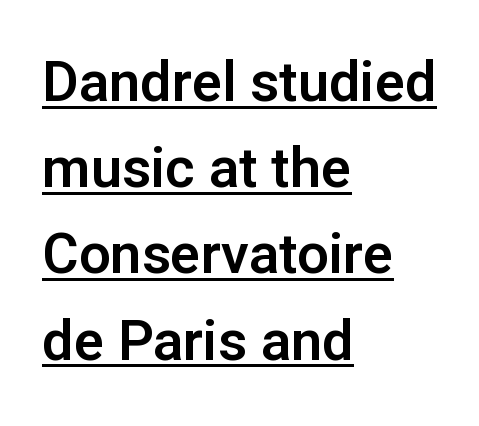
The image shows 56 px sans-serif type, upright; set left-aligned, normal line spacing (1.54x), normal letter spacing, underlined; low stroke contrast and a medium x-height.
